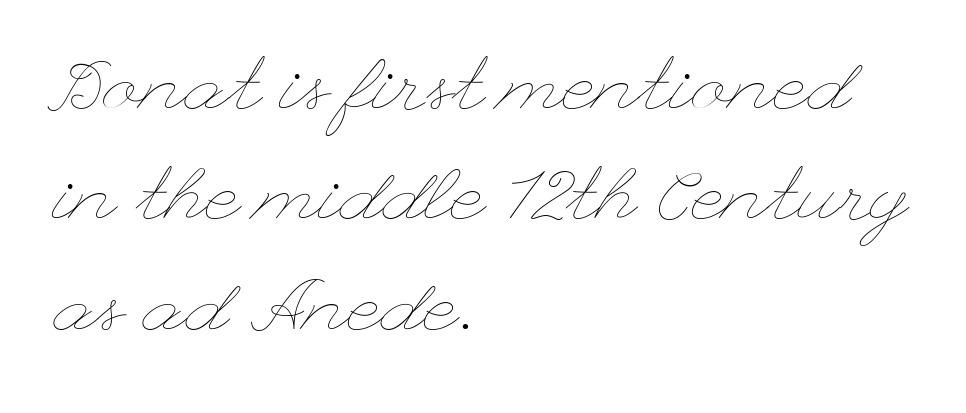
Just letters on the line, the space beneath them empty. Weight: not bold — regular or lighter. The text block is weighted toward the left margin, trailing off unevenly rightward. The designer left line spacing at the default.
